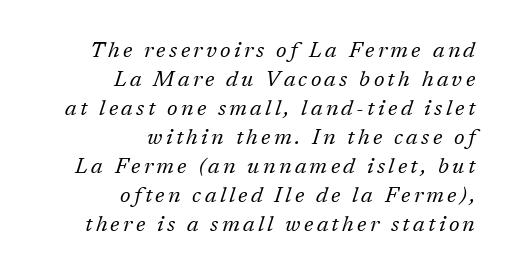
{"italic": "yes", "lean": "right", "slant_degrees": 17, "bold": "no", "underline": "no", "align": "right", "line_spacing": "normal", "line_spacing_ratio": 1.32, "glyph_px": 22}
